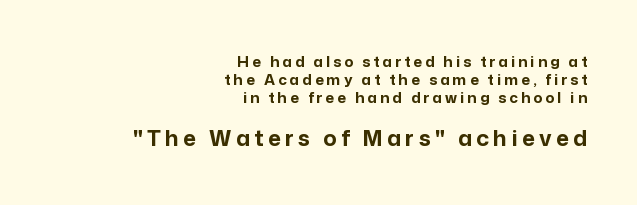
{"italic": "no", "bold": "yes", "underline": "no", "align": "right", "line_spacing_ratio": 1.21, "letter_spacing": "wide", "letter_spacing_em": 0.2, "larger_block": "second", "size_ratio": 1.47, "glyph_px": 22}
